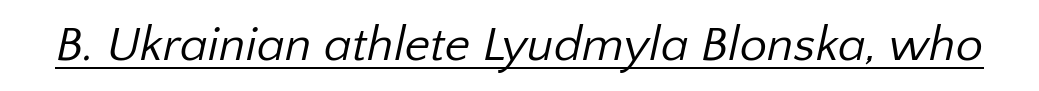
Q: Is the text bold? A: No.
Q: Is the typeface a serif or a sans-serif typeface? A: Sans-serif.
Q: Is the text underlined? A: Yes.
Q: Is the spacing between letters normal or unusually wide? A: Normal.
Q: Width (condensed, normal, or wide)? A: Normal.
Q: Stroke contrast? A: Low.
Q: x-height? A: Medium.
Q: Monospaced? A: No.
